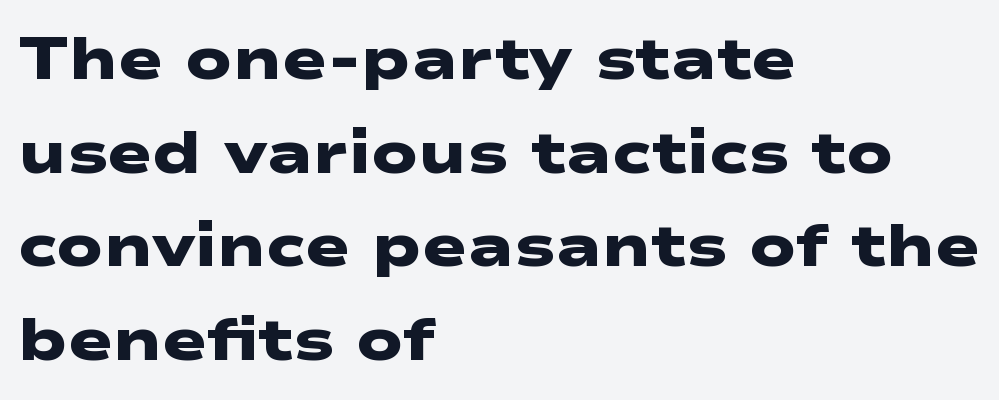
Q: Is the text bold? A: Yes.
Q: Is the typeface a serif or a sans-serif typeface? A: Sans-serif.
Q: Is the text underlined? A: No.
Q: How is the paragraph aligned? A: Left-aligned.
Q: Is the spacing between letters normal or unusually wide? A: Normal.
Q: Is the spacing between lines tight, normal or loose? A: Normal.
Q: Width (condensed, normal, or wide)? A: Wide.
Q: Stroke contrast? A: Low.
Q: x-height? A: Medium.
Q: Monospaced? A: No.
